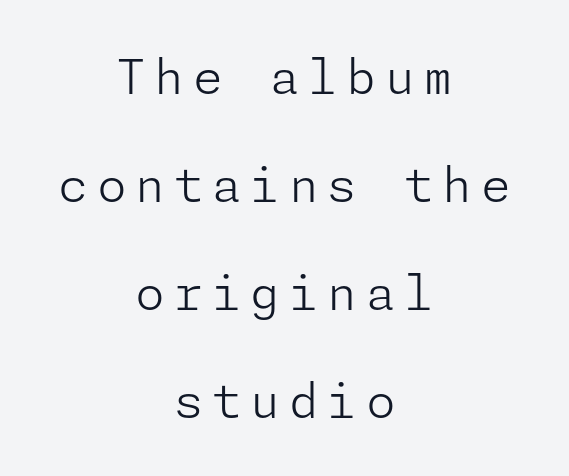
The image shows 48 px light sans-serif type, upright; set centered, loose line spacing (2.25x), not underlined; low stroke contrast and a medium x-height.
